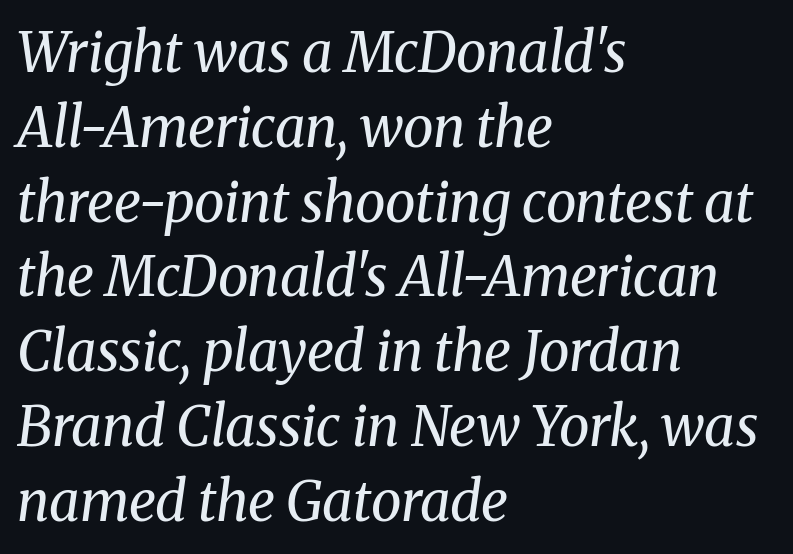
Q: Is the text bold? A: No.
Q: Is the text italic (slanted)? A: Yes, it leans right by about 8 degrees.
Q: Is the typeface a serif or a sans-serif typeface? A: Serif.
Q: Is the text underlined? A: No.
Q: How is the paragraph aligned? A: Left-aligned.
Q: Is the spacing between letters normal or unusually wide? A: Normal.
Q: Is the spacing between lines tight, normal or loose? A: Normal.
Q: Width (condensed, normal, or wide)? A: Normal.
Q: Stroke contrast? A: Medium.
Q: x-height? A: Medium.
Q: Monospaced? A: No.
